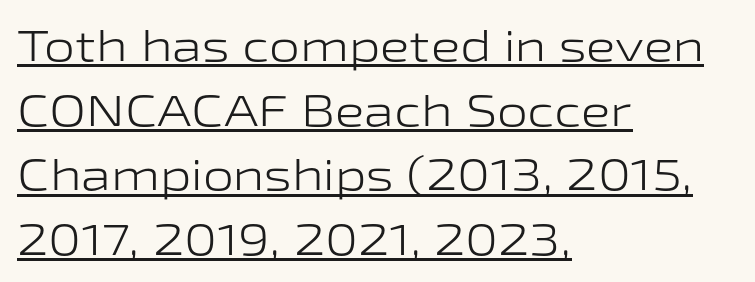
Q: Is the text bold? A: No.
Q: Is the text italic (slanted)? A: No, it is upright.
Q: Is the typeface a serif or a sans-serif typeface? A: Sans-serif.
Q: Is the text underlined? A: Yes.
Q: How is the paragraph aligned? A: Left-aligned.
Q: Is the spacing between letters normal or unusually wide? A: Normal.
Q: Is the spacing between lines tight, normal or loose? A: Normal.
Q: Width (condensed, normal, or wide)? A: Wide.
Q: Stroke contrast? A: Low.
Q: x-height? A: Medium.
Q: Monospaced? A: No.
